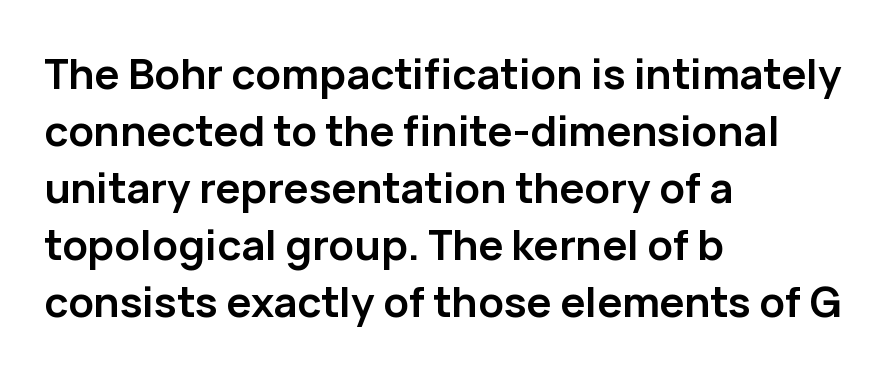
{"serif": "no", "italic": "no", "bold": "yes", "weight": "semibold", "width": "normal", "stroke_contrast": "low", "x_height": "medium", "monospaced": "no", "underline": "no", "align": "left", "line_spacing": "normal", "line_spacing_ratio": 1.36, "letter_spacing": "normal", "letter_spacing_em": 0.0, "glyph_px": 42}
